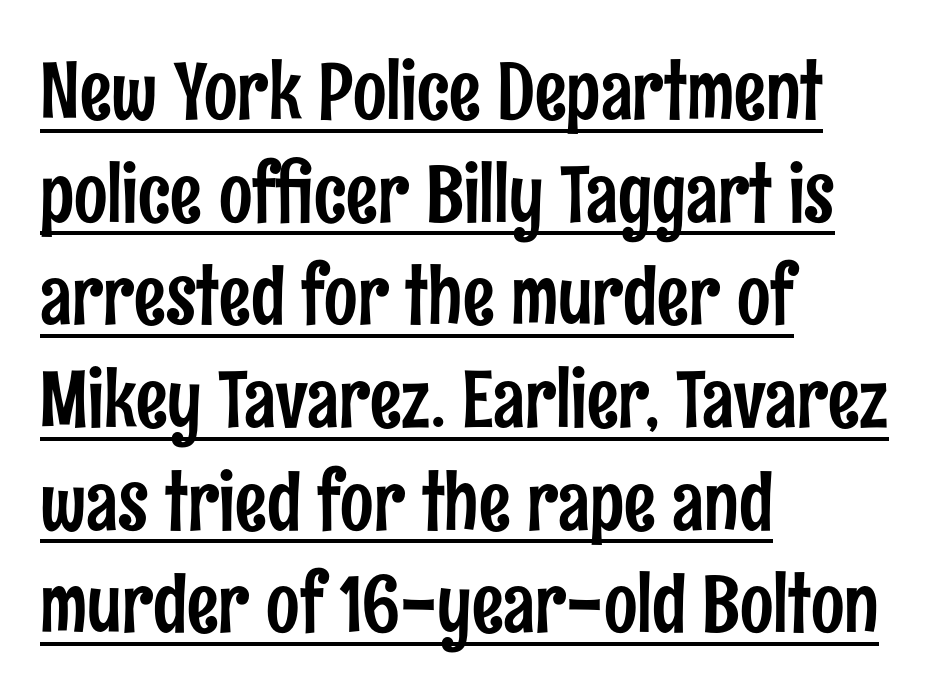
A rule runs beneath these lines of type. The typeface chosen for these lines omits serifs. Caption: standard tracking, unaltered. Note the varied advance widths — an 'i' is clearly narrower than an 'm'. Students, observe: this is what conventionally led text looks like.
